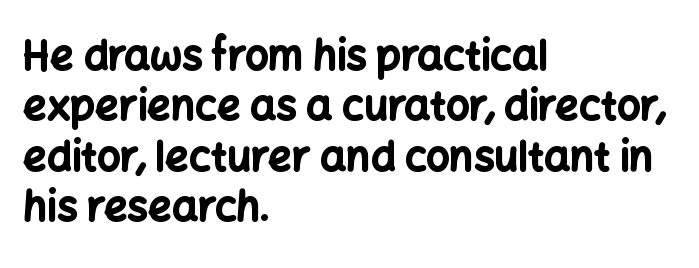
Q: Is the text bold? A: Yes.
Q: Is the text italic (slanted)? A: No, it is upright.
Q: Is the typeface a serif or a sans-serif typeface? A: Sans-serif.
Q: Is the text underlined? A: No.
Q: How is the paragraph aligned? A: Left-aligned.
Q: Is the spacing between letters normal or unusually wide? A: Normal.
Q: Width (condensed, normal, or wide)? A: Normal.
Q: Stroke contrast? A: Low.
Q: x-height? A: Medium.
Q: Monospaced? A: No.
